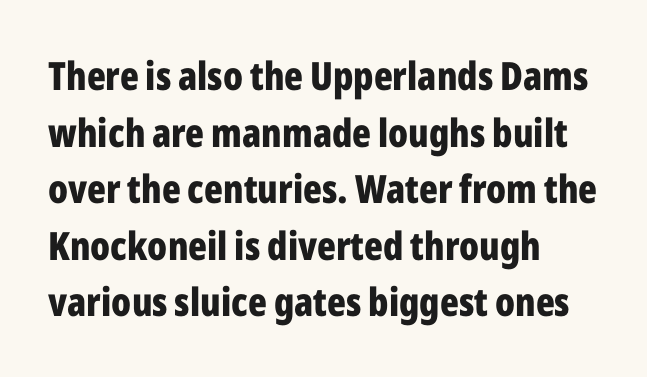
Q: Is the text bold? A: Yes.
Q: Is the text italic (slanted)? A: No, it is upright.
Q: Is the typeface a serif or a sans-serif typeface? A: Sans-serif.
Q: Is the text underlined? A: No.
Q: How is the paragraph aligned? A: Left-aligned.
Q: Is the spacing between letters normal or unusually wide? A: Normal.
Q: Is the spacing between lines tight, normal or loose? A: Normal.
Q: Width (condensed, normal, or wide)? A: Condensed.
Q: Stroke contrast? A: Low.
Q: x-height? A: Medium.
Q: Monospaced? A: No.
